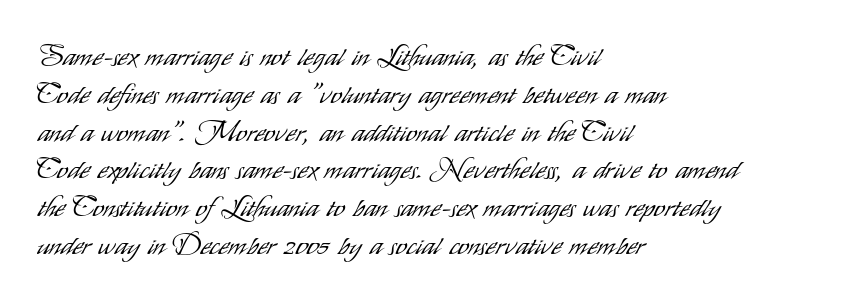
Q: Is the text bold? A: No.
Q: Is the text italic (slanted)? A: Yes.
Q: Is the typeface a serif or a sans-serif typeface? A: Sans-serif.
Q: Is the text underlined? A: No.
Q: How is the paragraph aligned? A: Left-aligned.
Q: Is the spacing between letters normal or unusually wide? A: Normal.
Q: Is the spacing between lines tight, normal or loose? A: Normal.
Q: Width (condensed, normal, or wide)? A: Condensed.
Q: Stroke contrast? A: Low.
Q: x-height? A: Small.
Q: Monospaced? A: No.
